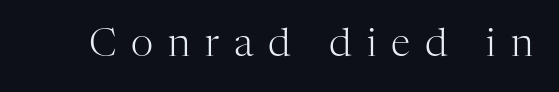
The image shows 39 px light serif type, upright; set unusually wide letter spacing (+0.38 em), not underlined; high stroke contrast and a medium x-height.
